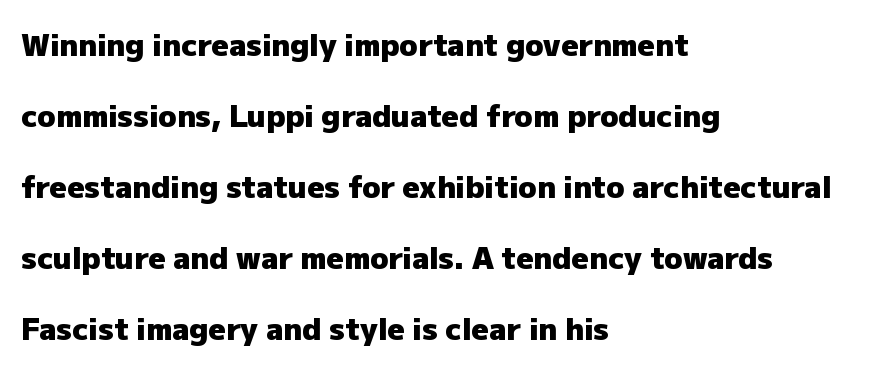
The image shows 30 px heavy sans-serif type, upright; set left-aligned, loose line spacing (2.37x), normal letter spacing, not underlined; low stroke contrast and a medium x-height.
